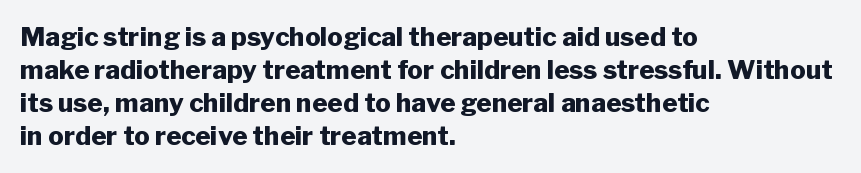
The image shows 26 px bold type, upright; set left-aligned, normal line spacing (1.27x), normal letter spacing, not underlined.
